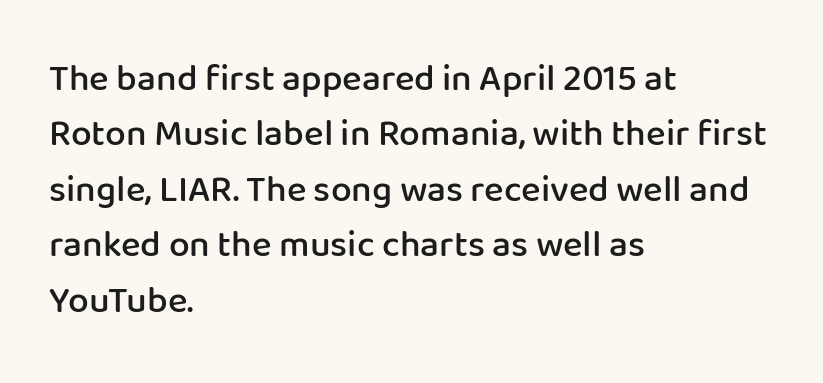
{"serif": "no", "italic": "no", "bold": "semi", "weight": "semibold", "width": "normal", "stroke_contrast": "low", "x_height": "medium", "monospaced": "no", "underline": "no", "align": "left", "line_spacing": "normal", "line_spacing_ratio": 1.5, "letter_spacing": "normal", "letter_spacing_em": 0.0, "glyph_px": 37}
